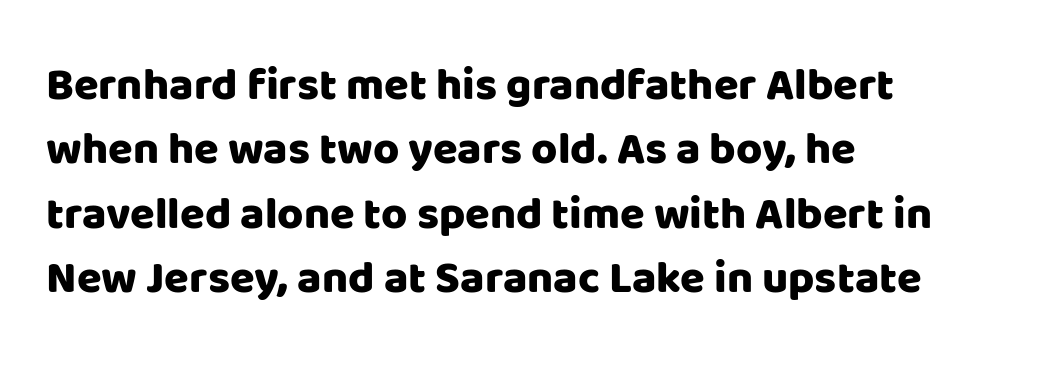
The line texture is even and compact thanks to regular tracking. It's the straight-up-and-down kind of type. A typesetter would call this proportional, since set widths differ per character. This sample keeps an unexceptional amount of space between lines. The passage shown is not underscored anywhere.
